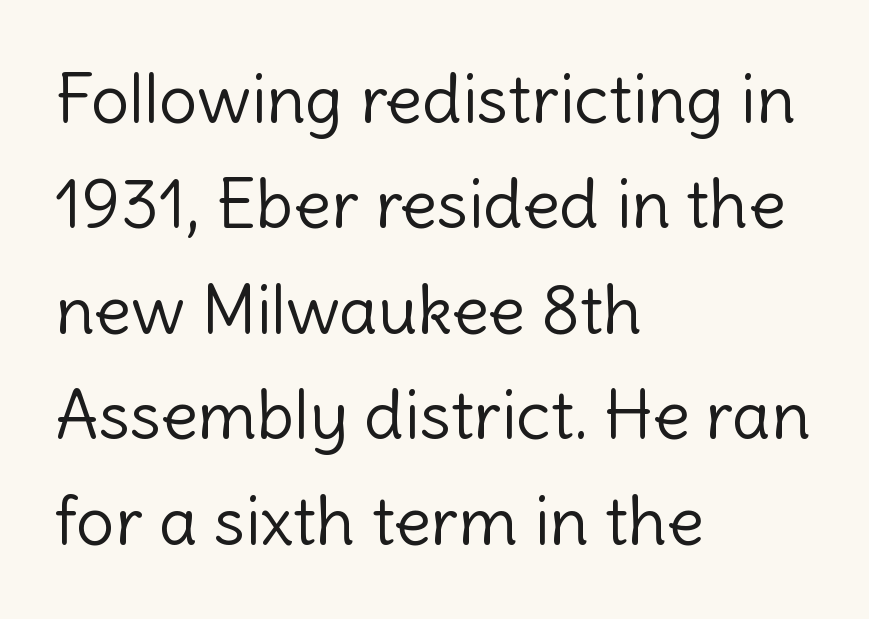
Check where the strokes stop: nothing finishes them off — pure sans. A classic flush-left, rag-right setting is used for this passage. This is not heavy type; no bold has been used. Type without underlining. The face used here is proportionally spaced, like ordinary book or web type. Default kerning and tracking; the words read as compact shapes.
